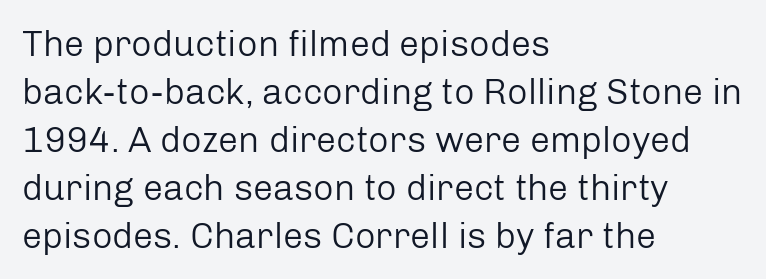
Lines of text with bare space underneath. Here the designer chose a conventional face with non-uniform glyph widths. This sample is left-justified, so line endings fall wherever the words run out. Unlike a traditional serif, this face leaves its strokes unadorned. The cut favours lightness, reaching ordinary text weight at its darkest. Rendered with straight, roman letterforms.
